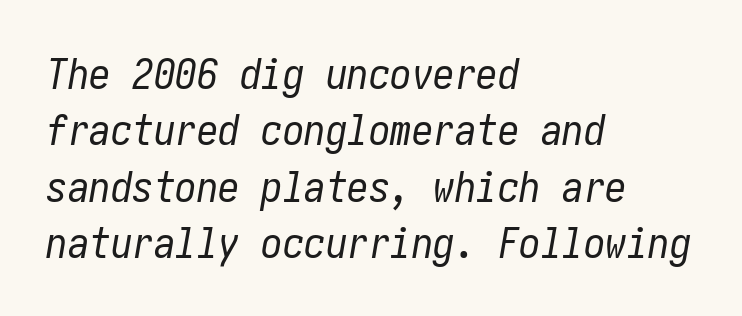
Type without underlining. Weight: regular or lighter. Looking at the ascenders, they clearly lean. Glyph-to-glyph distance matches everyday printed text.
